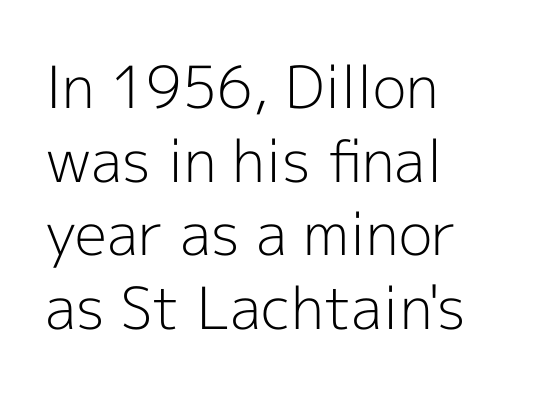
The image shows 58 px light sans-serif type, upright; set left-aligned, normal line spacing (1.27x), normal letter spacing, not underlined; a medium x-height.
